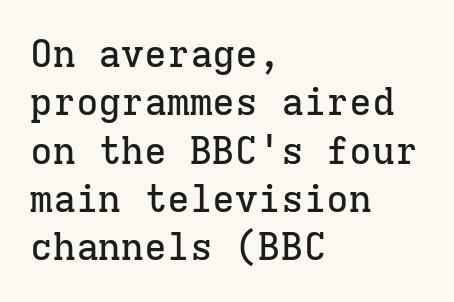
{"serif": "yes", "italic": "no", "width": "normal", "stroke_contrast": "low", "x_height": "medium", "monospaced": "yes", "underline": "no", "align": "left", "line_spacing": "normal", "line_spacing_ratio": 1.27, "letter_spacing": "normal", "letter_spacing_em": 0.0, "glyph_px": 38}
